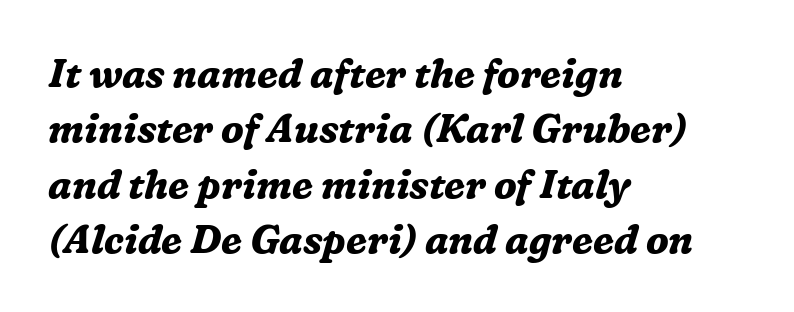
The image shows 39 px bold serif type, italic (leaning right); set left-aligned, normal line spacing (1.42x), normal letter spacing, not underlined; medium stroke contrast and a medium x-height.
